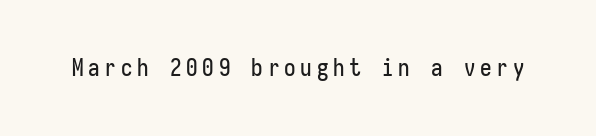
Q: Is the text italic (slanted)? A: No, it is upright.
Q: Is the text underlined? A: No.
Q: Is the spacing between letters normal or unusually wide? A: Unusually wide.
